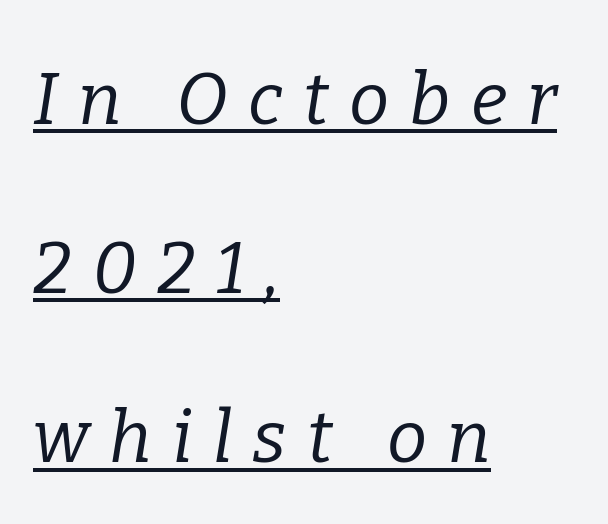
{"serif": "yes", "italic": "yes", "lean": "right", "slant_degrees": 9, "bold": "no", "weight": "regular", "width": "normal", "stroke_contrast": "low", "x_height": "medium", "monospaced": "no", "underline": "yes", "align": "left", "line_spacing": "loose", "line_spacing_ratio": 2.35, "letter_spacing": "wide", "letter_spacing_em": 0.28, "glyph_px": 72}
